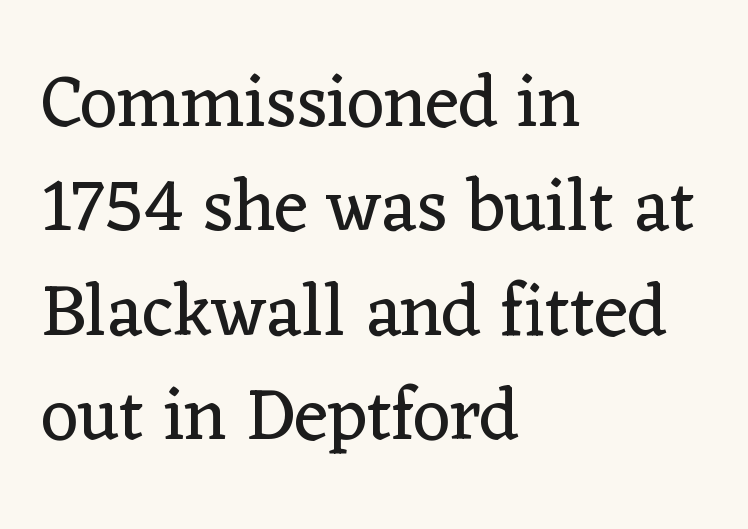
Q: Is the text bold? A: No.
Q: Is the text italic (slanted)? A: No, it is upright.
Q: Is the typeface a serif or a sans-serif typeface? A: Serif.
Q: Is the text underlined? A: No.
Q: How is the paragraph aligned? A: Left-aligned.
Q: Is the spacing between letters normal or unusually wide? A: Normal.
Q: Is the spacing between lines tight, normal or loose? A: Normal.
Q: Width (condensed, normal, or wide)? A: Normal.
Q: Stroke contrast? A: Low.
Q: x-height? A: Medium.
Q: Monospaced? A: No.
